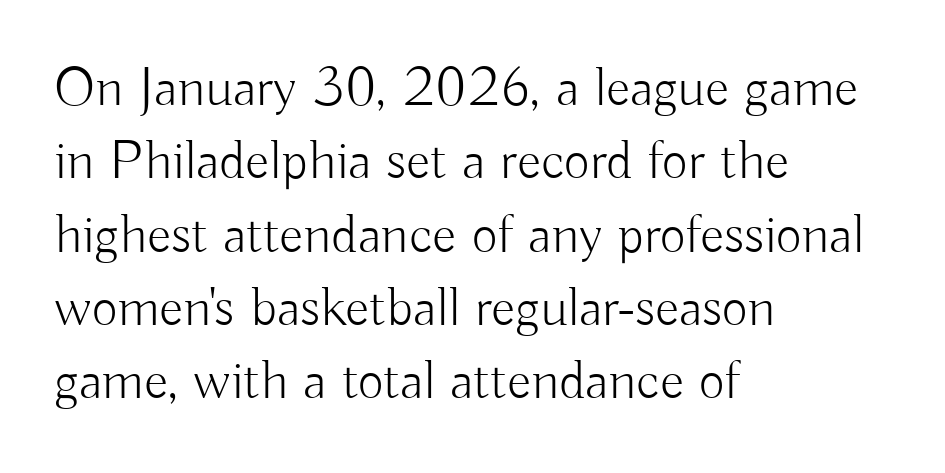
Is the block centered? No — it sits flush against the left margin. Weight class: somewhere from thin through regular. Lines of text with bare space underneath. Unlike a traditional serif, this face leaves its strokes unadorned.
